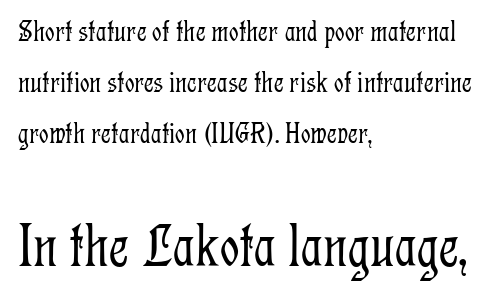
{"serif": "yes", "italic": "no", "bold": "no", "weight": "light", "width": "condensed", "stroke_contrast": "low", "x_height": "medium", "monospaced": "no", "underline": "no", "align": "left", "line_spacing": "normal", "line_spacing_ratio": 1.7, "letter_spacing": "normal", "letter_spacing_em": 0.0, "larger_block": "second", "size_ratio": 2.03, "glyph_px": 61}
